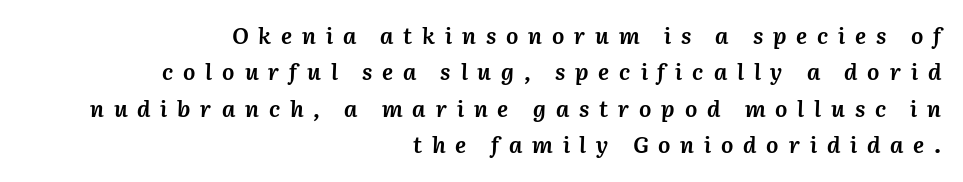
{"italic": "yes", "lean": "right", "slant_degrees": 3, "bold": "yes", "underline": "no", "align": "right", "line_spacing": "normal", "line_spacing_ratio": 1.58, "letter_spacing": "wide", "letter_spacing_em": 0.43, "glyph_px": 23}
